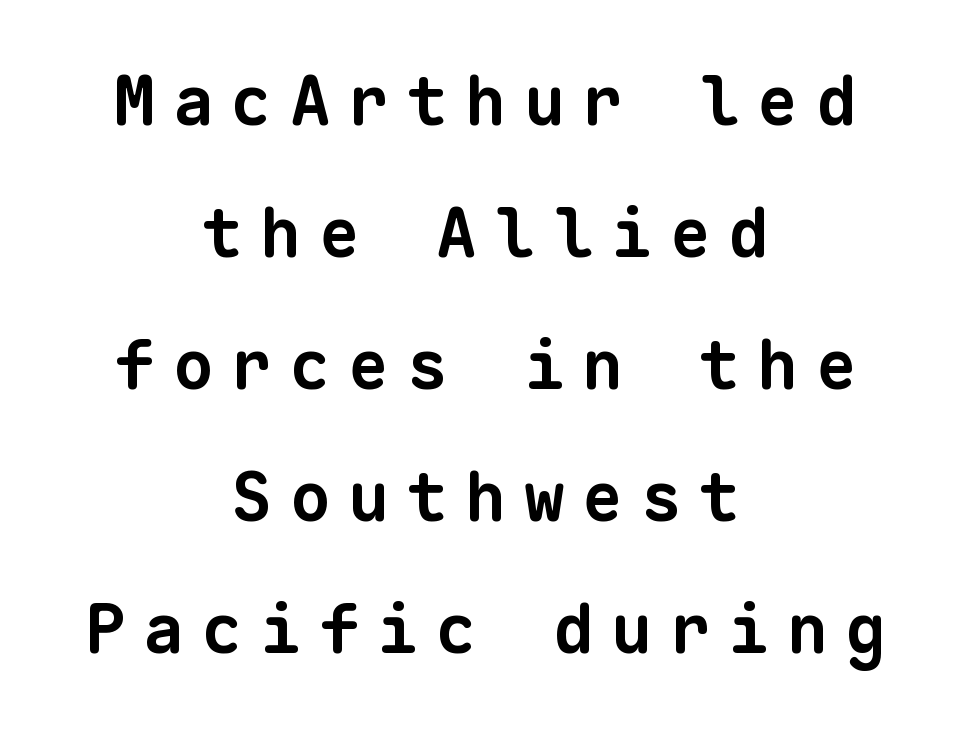
Q: Is the text bold? A: Yes.
Q: Is the typeface a serif or a sans-serif typeface? A: Sans-serif.
Q: Is the text underlined? A: No.
Q: How is the paragraph aligned? A: Centered.
Q: Is the spacing between letters normal or unusually wide? A: Unusually wide.
Q: Is the spacing between lines tight, normal or loose? A: Loose.
Q: Width (condensed, normal, or wide)? A: Normal.
Q: Stroke contrast? A: Low.
Q: x-height? A: Medium.
Q: Monospaced? A: Yes.
